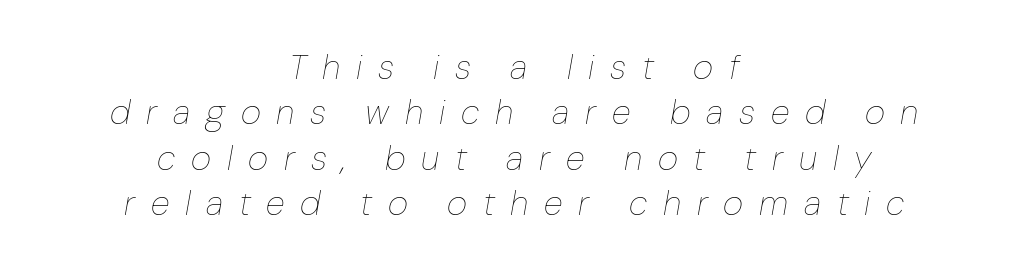
Q: Is the text bold? A: No.
Q: Is the text italic (slanted)? A: Yes, it leans right by about 10 degrees.
Q: Is the text underlined? A: No.
Q: How is the paragraph aligned? A: Centered.
Q: Is the spacing between letters normal or unusually wide? A: Unusually wide.
Q: Is the spacing between lines tight, normal or loose? A: Normal.
Q: Width (condensed, normal, or wide)? A: Normal.
Q: Stroke contrast? A: Low.
Q: x-height? A: Medium.
Q: Monospaced? A: No.
